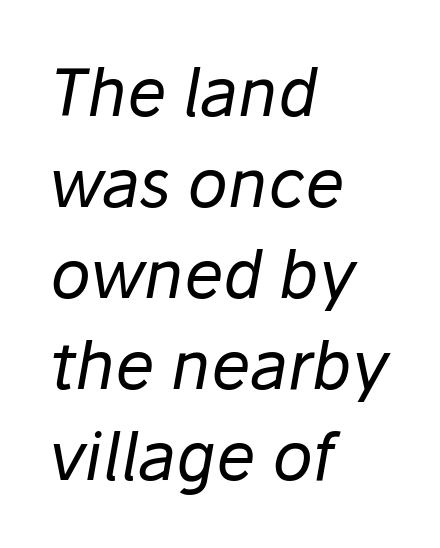
A light-to-regular cut is what we see here. Glyph-to-glyph distance matches everyday printed text. The specimen omits any rule beneath the text block's lines. The passage shown stacks its lines at a standard gap. Alignment: flush left. These lines are rendered in a variable-pitch font.
